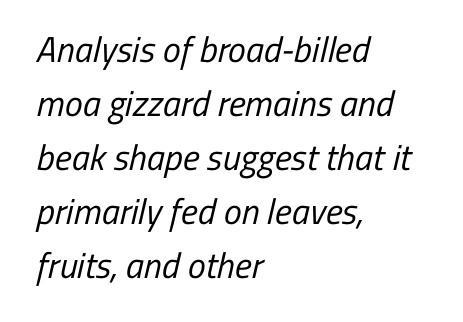
The image shows 36 px regular-weight, condensed sans-serif type; set left-aligned, normal line spacing (1.5x), normal letter spacing, not underlined; low stroke contrast and a medium x-height.
